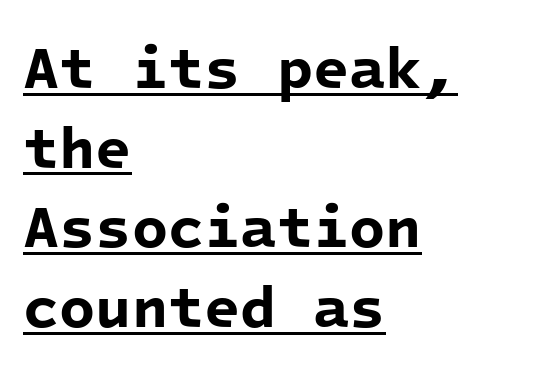
The space between consecutive lines is moderate. These lines are rendered in a fixed-pitch font. Letterform terminals end flat and unadorned throughout the passage. This sample uses plain, unmodified letter spacing. This is underlined copy, the kind a proofreader might mark for attention.
